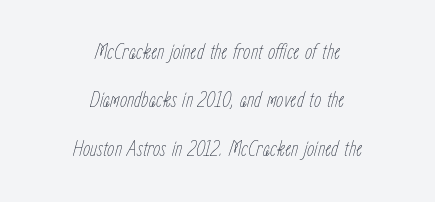
{"italic": "yes", "lean": "right", "slant_degrees": 15, "bold": "no", "underline": "no", "align": "center", "line_spacing": "loose", "line_spacing_ratio": 2.1, "letter_spacing": "normal", "letter_spacing_em": 0.0, "glyph_px": 23}
